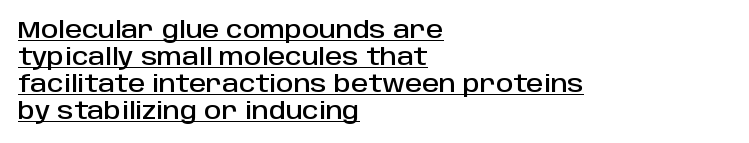
The image shows 24 px text type, upright; set left-aligned, tight line spacing (1.12x), normal letter spacing, underlined.
